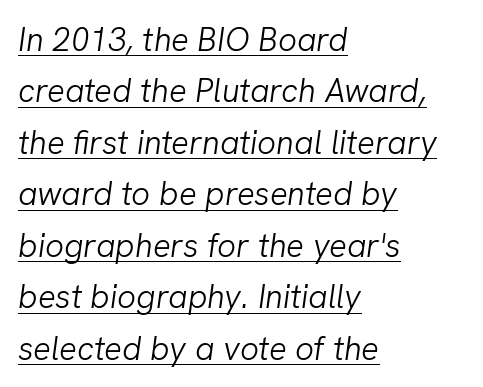
Q: Is the text bold? A: No.
Q: Is the text italic (slanted)? A: Yes, it leans right by about 8 degrees.
Q: Is the text underlined? A: Yes.
Q: How is the paragraph aligned? A: Left-aligned.
Q: Is the spacing between letters normal or unusually wide? A: Normal.
Q: Is the spacing between lines tight, normal or loose? A: Normal.
Q: Width (condensed, normal, or wide)? A: Normal.
Q: Stroke contrast? A: Low.
Q: x-height? A: Medium.
Q: Monospaced? A: No.
